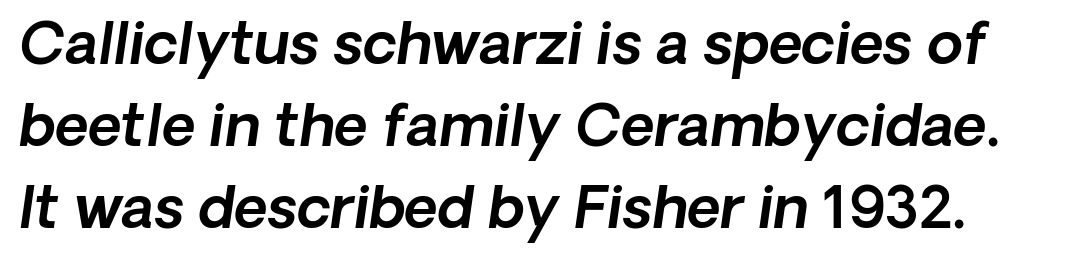
{"serif": "no", "width": "normal", "x_height": "medium", "monospaced": "no", "underline": "no", "line_spacing": "normal", "line_spacing_ratio": 1.41, "letter_spacing": "normal", "letter_spacing_em": 0.0, "glyph_px": 58}
